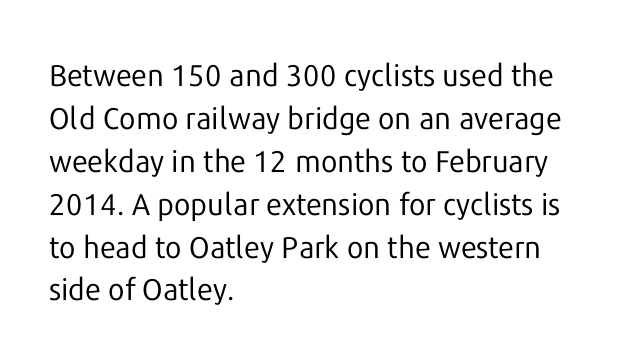
Q: Is the text bold? A: No.
Q: Is the text italic (slanted)? A: No, it is upright.
Q: Is the typeface a serif or a sans-serif typeface? A: Sans-serif.
Q: Is the text underlined? A: No.
Q: How is the paragraph aligned? A: Left-aligned.
Q: Is the spacing between letters normal or unusually wide? A: Normal.
Q: Is the spacing between lines tight, normal or loose? A: Normal.
Q: Width (condensed, normal, or wide)? A: Normal.
Q: Stroke contrast? A: Low.
Q: x-height? A: Medium.
Q: Monospaced? A: No.
